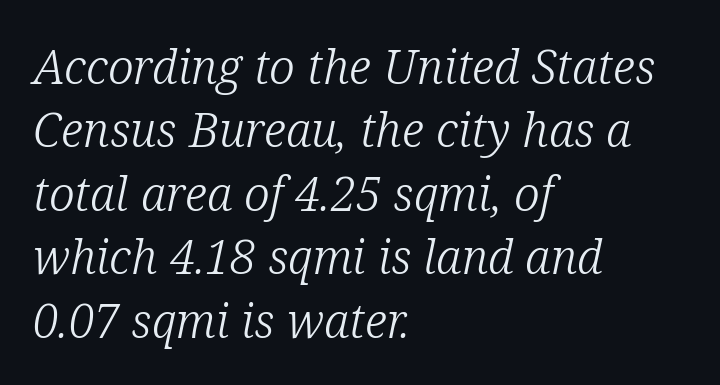
The image shows 47 px light serif type, italic (leaning right); set left-aligned, normal line spacing (1.35x), normal letter spacing, not underlined; low stroke contrast and a medium x-height.
